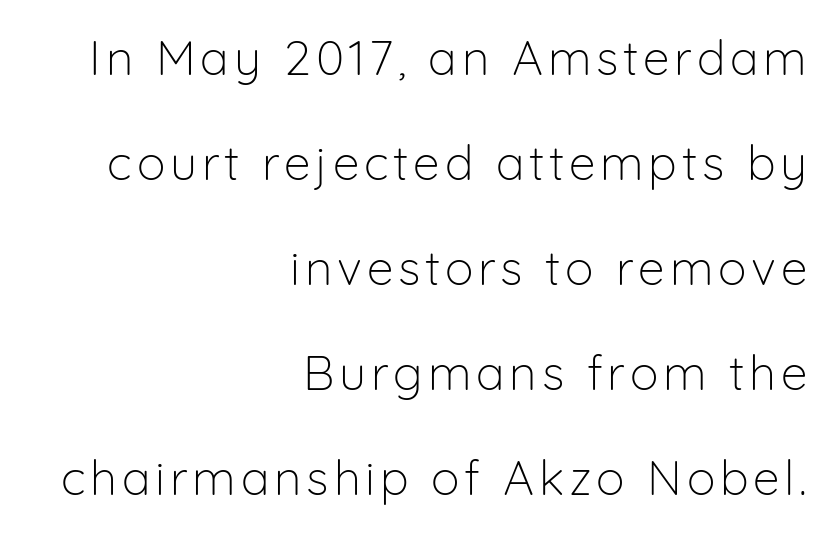
These lines are rendered in a variable-pitch font. The paragraph has a hard right edge and a soft left edge. Any mark beneath the type? The region is blank. The block of text is sparse from top to bottom, with ample space between rows. Type style note: lacks serifs. This reads as an unemphasized weight, regular at the heaviest.
